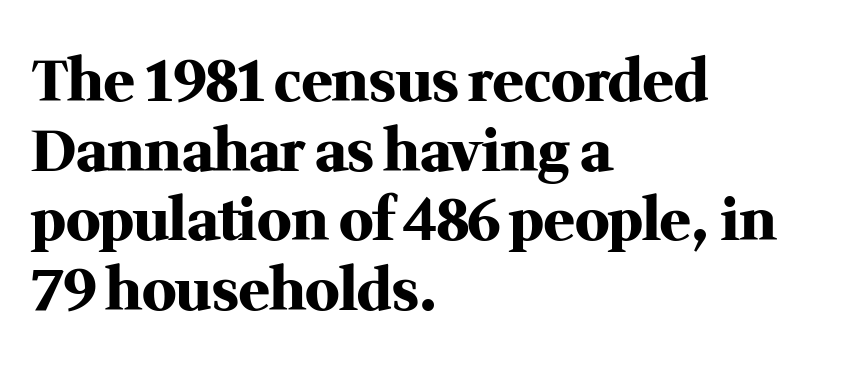
The image shows 57 px heavy serif type, upright; set left-aligned, line spacing 1.22x, normal letter spacing, not underlined; medium stroke contrast and a medium x-height.
